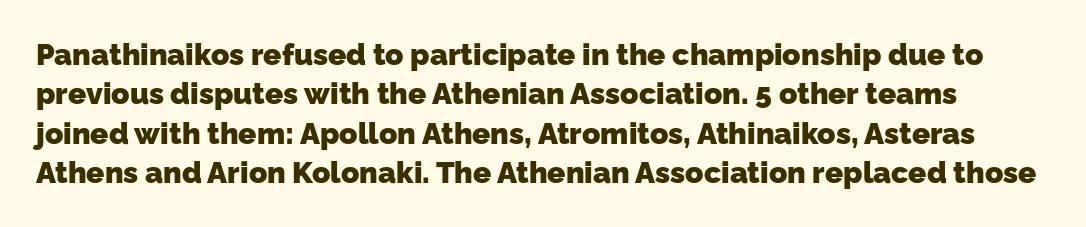
{"serif": "no", "bold": "yes", "weight": "heavy", "width": "normal", "stroke_contrast": "low", "x_height": "medium", "monospaced": "no", "underline": "no", "line_spacing": "normal", "line_spacing_ratio": 1.31, "letter_spacing": "normal", "letter_spacing_em": 0.0, "glyph_px": 30}
